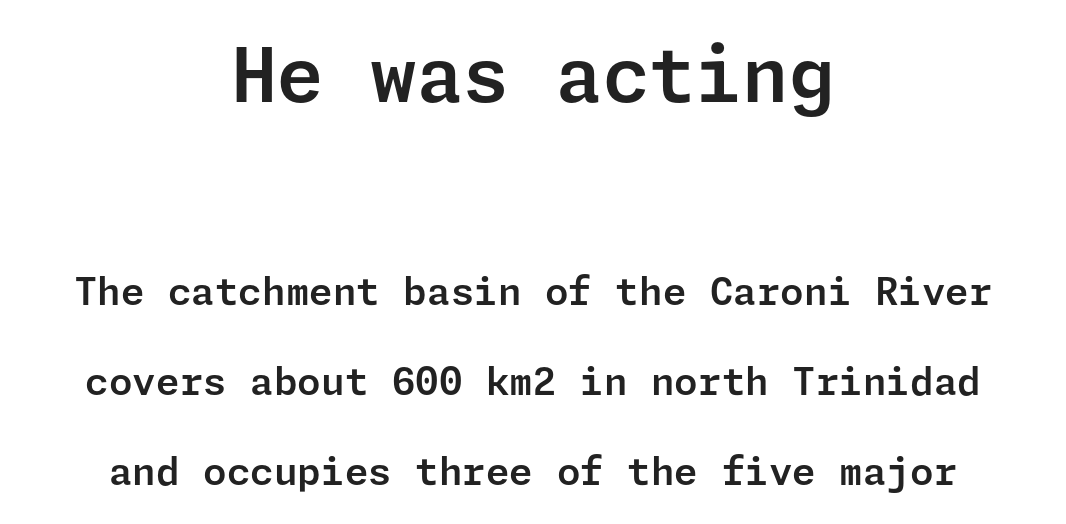
{"serif": "no", "italic": "no", "width": "normal", "stroke_contrast": "low", "x_height": "medium", "underline": "no", "align": "center", "line_spacing": "loose", "line_spacing_ratio": 2.37, "letter_spacing": "normal", "letter_spacing_em": 0.0, "larger_block": "first", "size_ratio": 1.97, "glyph_px": 75}
